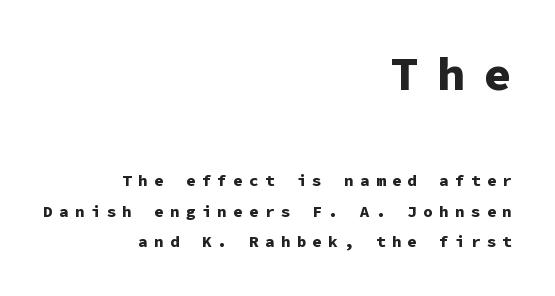
Spacing verdict: monospaced, one width for all characters. It's the straight-up-and-down kind of type. Note: larger setting up top, smaller setting below. There is plenty of visible air inserted between adjacent glyphs.
